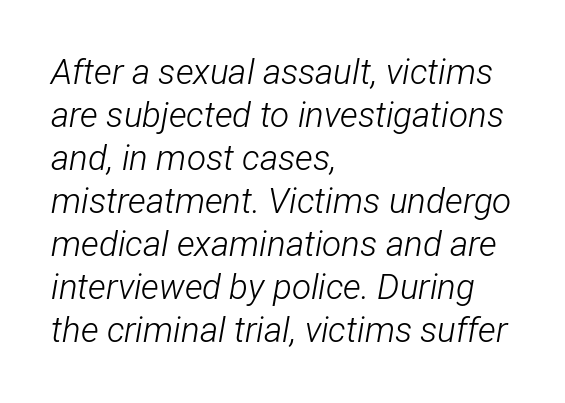
Q: Is the text bold? A: No.
Q: Is the text italic (slanted)? A: Yes, it leans right by about 12 degrees.
Q: Is the text underlined? A: No.
Q: How is the paragraph aligned? A: Left-aligned.
Q: Is the spacing between letters normal or unusually wide? A: Normal.
Q: Width (condensed, normal, or wide)? A: Condensed.
Q: Stroke contrast? A: Low.
Q: x-height? A: Medium.
Q: Monospaced? A: No.
